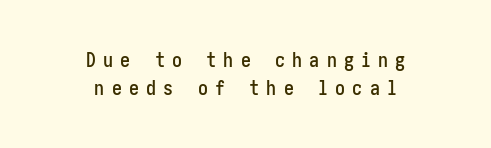
The compositor balanced each line on the midline. If you drew a line through each stem, it would be perfectly vertical. Horizontal bands of white between lines are of average thickness. Look at the tracking — it's clearly loosened, letters drifting apart. The gap between lines stays unmarked.
